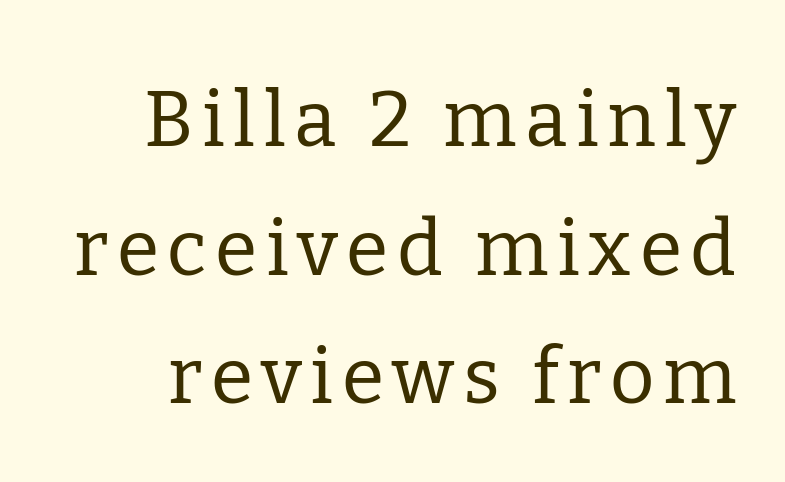
Is the type heavy? It reads as light-to-regular instead. These lines are composed in type with serifs. Here the designer chose a conventional face with non-uniform glyph widths. Nope, not italic — everything's standing straight. Bare-footed words on every line.
